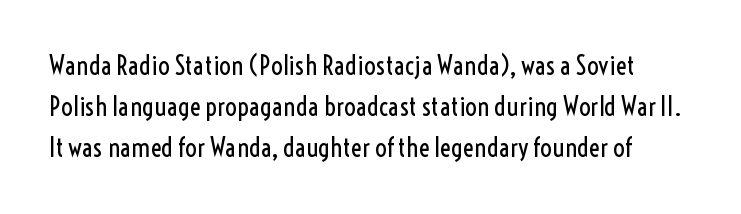
Q: Is the text bold? A: No.
Q: Is the text italic (slanted)? A: No, it is upright.
Q: Is the text underlined? A: No.
Q: Is the spacing between letters normal or unusually wide? A: Normal.
Q: Is the spacing between lines tight, normal or loose? A: Normal.
